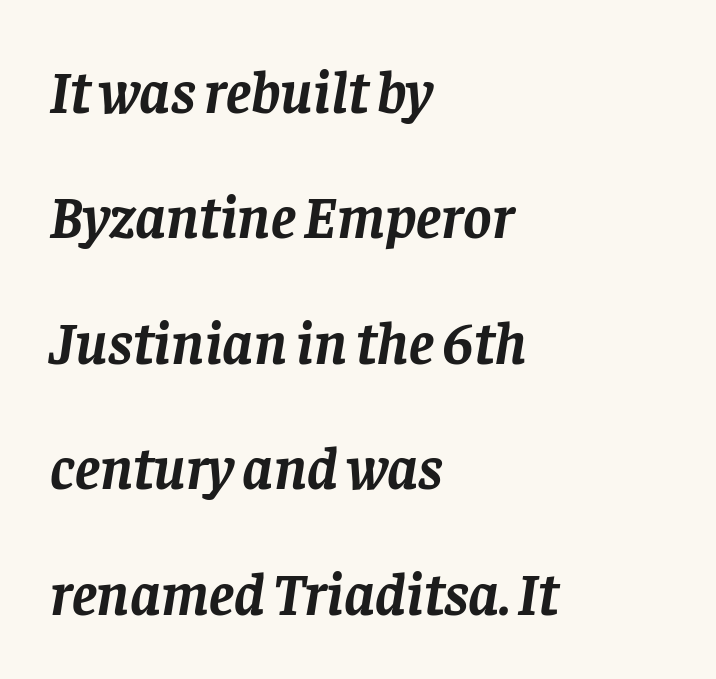
Q: Is the text bold? A: Yes.
Q: Is the text italic (slanted)? A: Yes, it leans right by about 8 degrees.
Q: Is the typeface a serif or a sans-serif typeface? A: Serif.
Q: Is the text underlined? A: No.
Q: How is the paragraph aligned? A: Left-aligned.
Q: Is the spacing between letters normal or unusually wide? A: Normal.
Q: Is the spacing between lines tight, normal or loose? A: Loose.
Q: Width (condensed, normal, or wide)? A: Normal.
Q: Stroke contrast? A: Low.
Q: x-height? A: Large.
Q: Monospaced? A: No.
